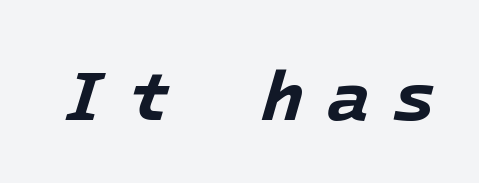
{"italic": "yes", "lean": "right", "slant_degrees": 16, "bold": "yes", "weight": "bold", "width": "normal", "stroke_contrast": "low", "x_height": "medium", "underline": "no", "letter_spacing": "wide", "letter_spacing_em": 0.32, "glyph_px": 71}
